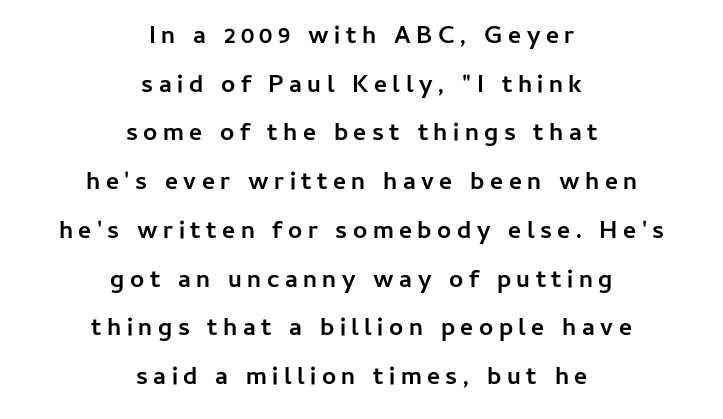
The image shows 25 px bold type, upright; set centered, loose line spacing (1.95x), unusually wide letter spacing (+0.22 em), not underlined.
